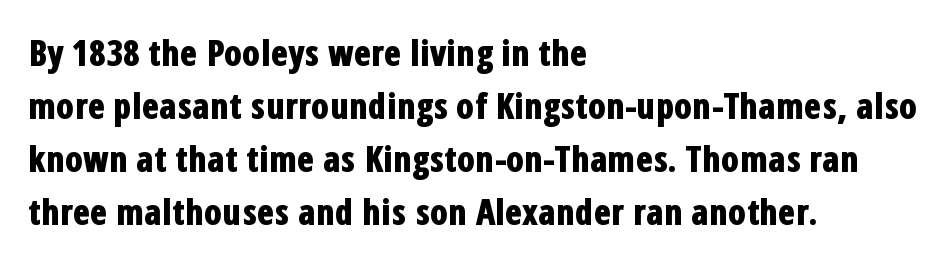
Do the characters align in a grid? No, the font is proportional. The letterforms sit shoulder to shoulder at normal distance. Nothing sits at the stroke ends, so this counts as sans-serif. Honestly, there is no underline to notice here at all.
